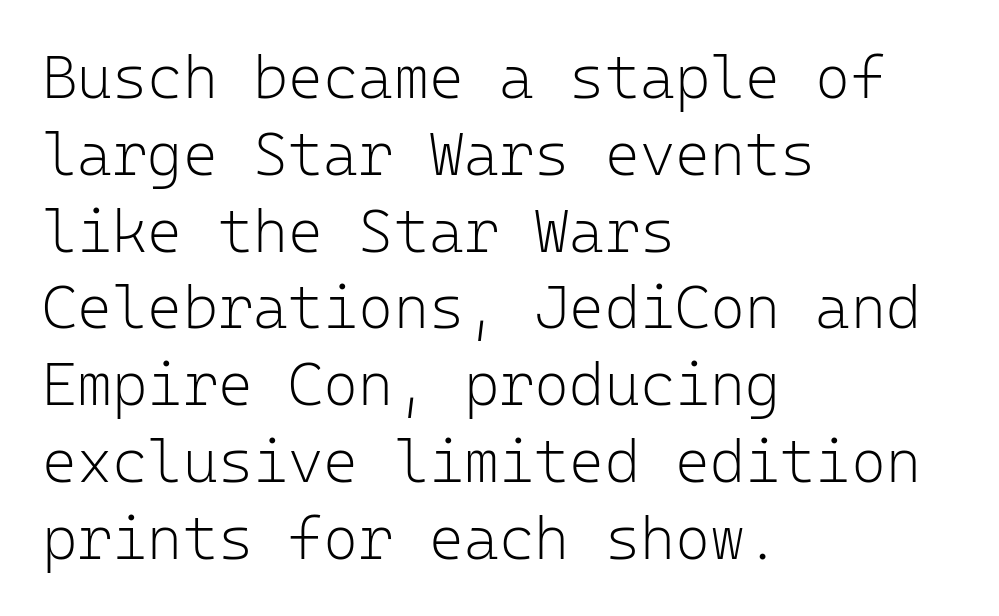
In terms of letterform style, serifs are entirely absent. The lettering stays uniformly vertical, giving the passage a roman look. The letters sit at their default tracking, neither squeezed nor spread. Vertical spacing — default. One-word summary of the alignment: left. Decoration check: the copy has no underline.
